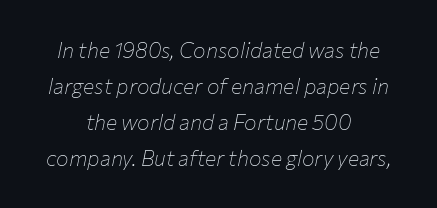
Q: Is the text bold? A: No.
Q: Is the text italic (slanted)? A: Yes, it leans right by about 12 degrees.
Q: Is the text underlined? A: No.
Q: How is the paragraph aligned? A: Centered.
Q: Is the spacing between letters normal or unusually wide? A: Normal.
